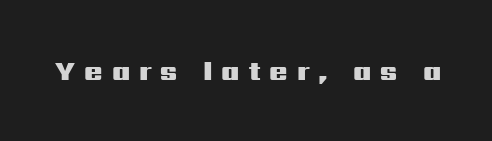
Q: Is the text bold? A: Yes.
Q: Is the text italic (slanted)? A: No, it is upright.
Q: Is the text underlined? A: No.
Q: Is the spacing between letters normal or unusually wide? A: Unusually wide.
